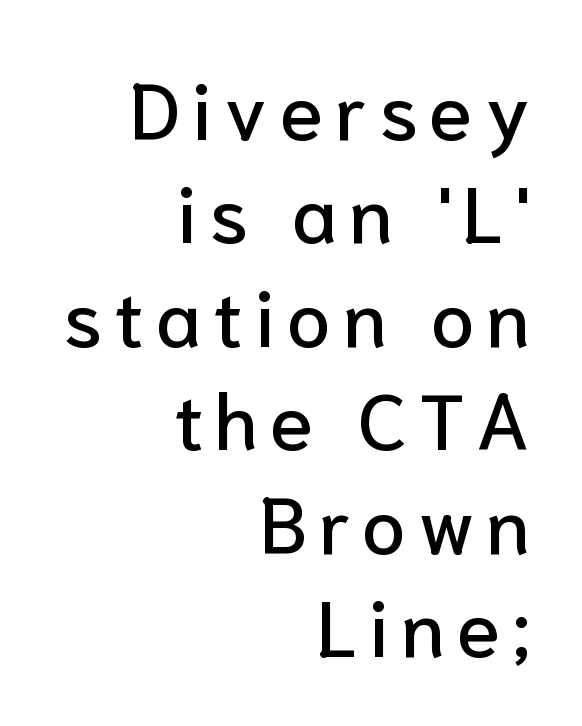
These lines were composed using upright roman letters. These lines are rendered in a variable-pitch font. Decoration check: the copy has no underline. The glyphs in this specimen are sans serif. A normal amount of white space separates one row of letters from the next.
